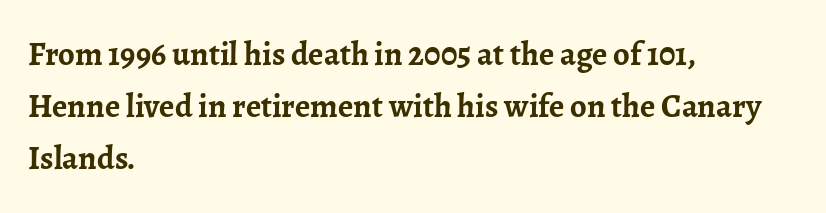
The image shows 33 px semibold serif type, upright; set left-aligned, normal line spacing (1.58x), normal letter spacing, not underlined; low stroke contrast and a medium x-height.
